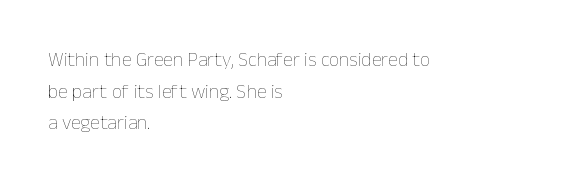
The image shows 20 px text type, upright; set left-aligned, normal line spacing (1.58x), normal letter spacing, not underlined.
